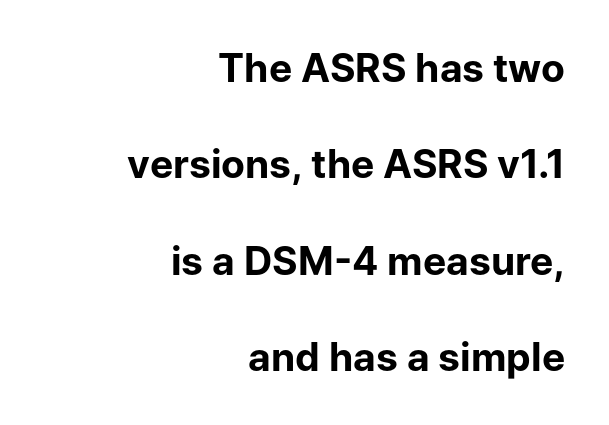
The image shows 39 px bold sans-serif type, upright; set right-aligned, loose line spacing (2.47x), normal letter spacing, not underlined; low stroke contrast and a medium x-height.
